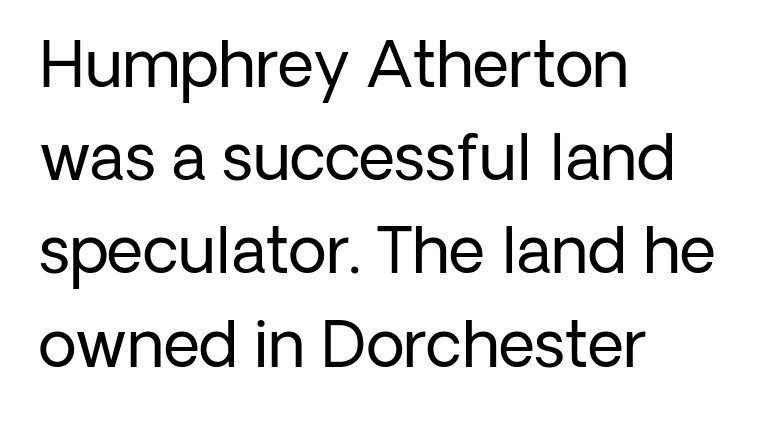
The image shows 63 px regular-weight sans-serif type, upright; set left-aligned, normal line spacing (1.48x), normal letter spacing, not underlined; low stroke contrast and a medium x-height.
